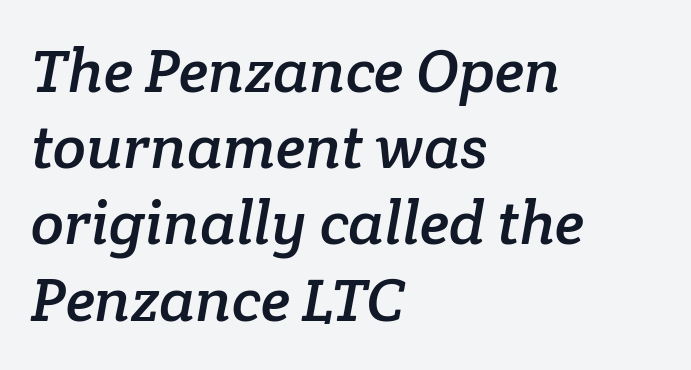
{"serif": "yes", "width": "normal", "stroke_contrast": "low", "x_height": "medium", "monospaced": "no", "underline": "no", "align": "left", "line_spacing": "normal", "line_spacing_ratio": 1.25, "letter_spacing": "normal", "letter_spacing_em": 0.0, "glyph_px": 61}
